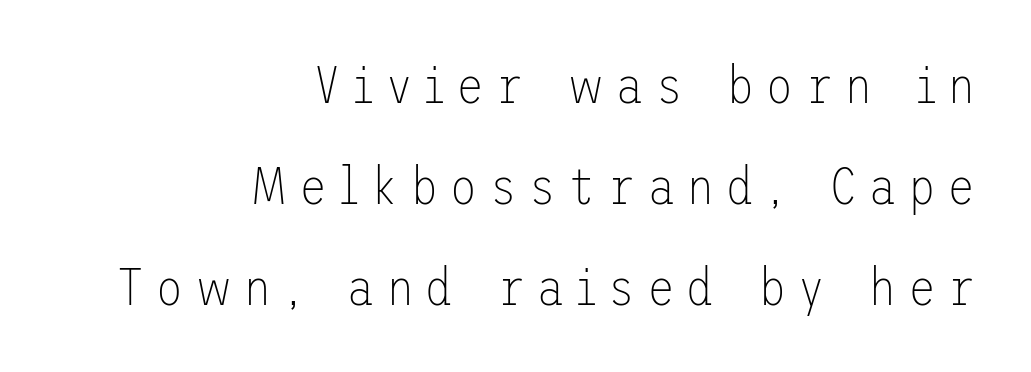
Anything drawn beneath the words? Only blank space. The characters display no serif detailing; their extremities are plain. Notice how the passage keeps a crisp vertical edge on the right only. Tall strokes in this sample are plumb rather than angled. What's the leading like? Stretched, with rows far apart. No heavy texture on the line: the type isn't bold.
